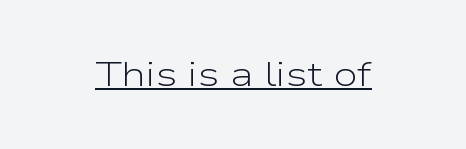
{"serif": "no", "italic": "no", "bold": "no", "weight": "light", "width": "wide", "stroke_contrast": "low", "x_height": "medium", "monospaced": "no", "underline": "yes", "letter_spacing": "normal", "letter_spacing_em": 0.0, "glyph_px": 35}
